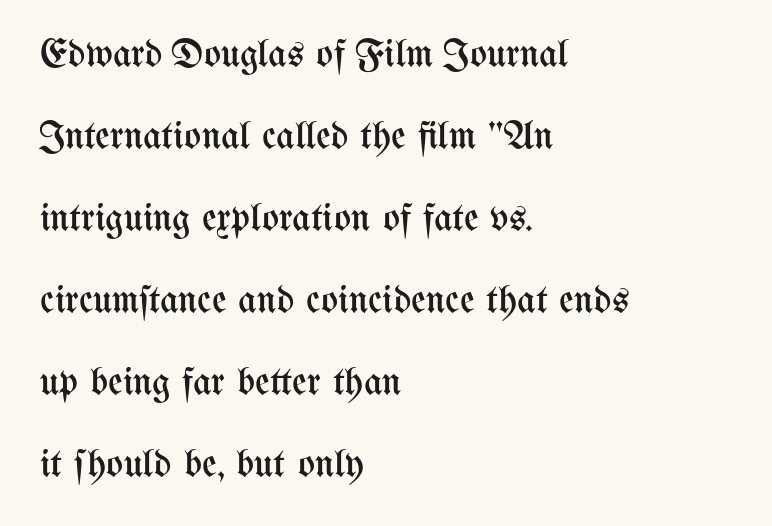
If you measured baseline to baseline, you'd find a long distance. No italicization has been applied; the sample stays upright. The characters are drawn with everyday or finer stroke widths. Letters rest on an invisible, unmarked baseline.
